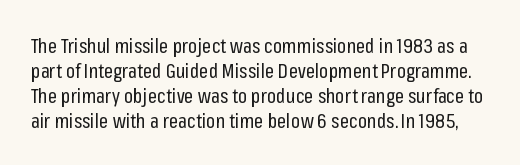
The rows are spaced the way most documents space them. The string is rendered with underlining switched off. Rendered with straight, roman letterforms. Stem width sits at or under what a default text font uses. The line texture is even and compact thanks to regular tracking.
